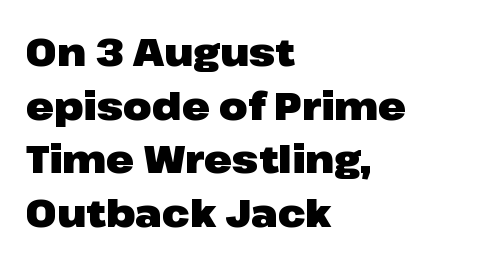
The image shows 37 px heavy, wide sans-serif type, upright; set left-aligned, normal line spacing (1.45x), normal letter spacing, not underlined; low stroke contrast and a medium x-height.
